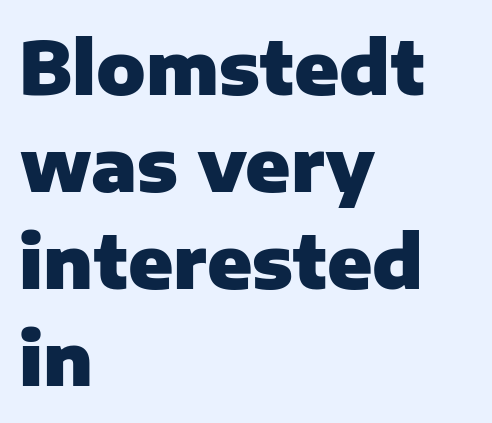
The image shows 73 px heavy sans-serif type, upright; set left-aligned, normal line spacing (1.33x), normal letter spacing, not underlined; low stroke contrast and a medium x-height.
